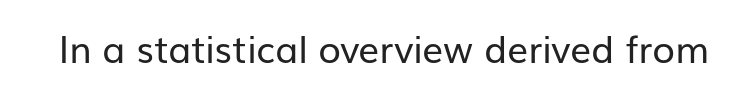
The image shows 37 px regular-weight sans-serif type, upright; set normal letter spacing, not underlined; low stroke contrast and a medium x-height.
